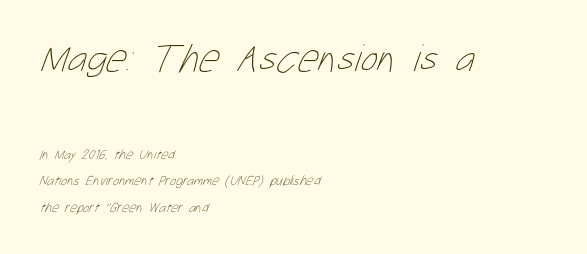
Q: Is the text bold? A: No.
Q: Is the text underlined? A: No.
Q: How is the paragraph aligned? A: Left-aligned.
Q: Is the spacing between letters normal or unusually wide? A: Normal.
Q: Which block of text is set in a larger size, the first (top) or the second (bottom)? A: The first (top) one.
Q: Width (condensed, normal, or wide)? A: Condensed.
Q: Stroke contrast? A: Low.
Q: x-height? A: Medium.
Q: Monospaced? A: No.
